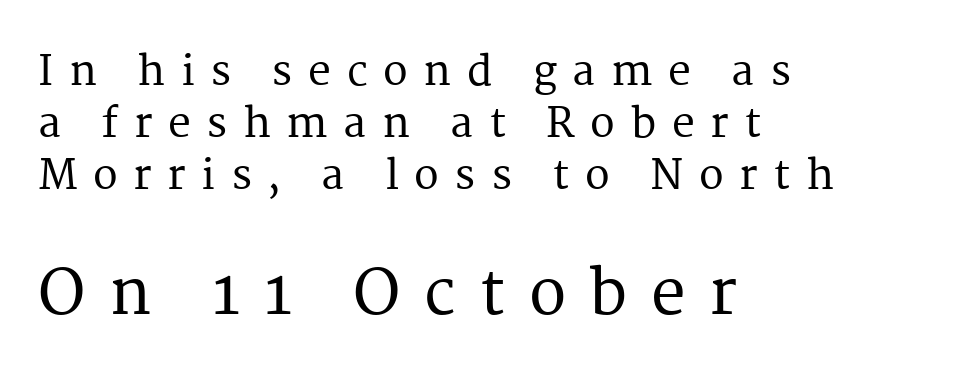
The image shows 62 px serif type, upright; set left-aligned, normal line spacing (1.27x), unusually wide letter spacing (+0.38 em), not underlined; the second (bottom) block is 1.51x larger; medium stroke contrast and a medium x-height.
